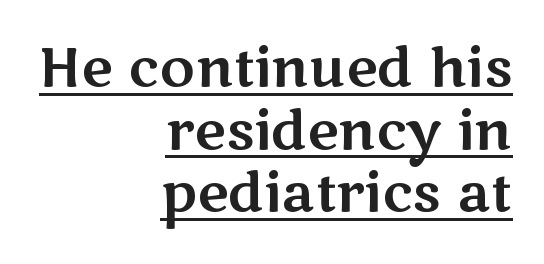
Q: Is the text italic (slanted)? A: No, it is upright.
Q: Is the typeface a serif or a sans-serif typeface? A: Sans-serif.
Q: Is the text underlined? A: Yes.
Q: How is the paragraph aligned? A: Right-aligned.
Q: Is the spacing between letters normal or unusually wide? A: Normal.
Q: Width (condensed, normal, or wide)? A: Wide.
Q: Stroke contrast? A: Medium.
Q: x-height? A: Medium.
Q: Monospaced? A: No.
